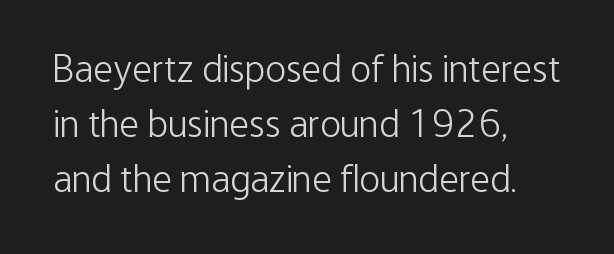
Q: Is the text bold? A: No.
Q: Is the text italic (slanted)? A: No, it is upright.
Q: Is the typeface a serif or a sans-serif typeface? A: Sans-serif.
Q: Is the text underlined? A: No.
Q: How is the paragraph aligned? A: Left-aligned.
Q: Is the spacing between letters normal or unusually wide? A: Normal.
Q: Is the spacing between lines tight, normal or loose? A: Normal.
Q: Width (condensed, normal, or wide)? A: Condensed.
Q: Stroke contrast? A: Low.
Q: x-height? A: Medium.
Q: Monospaced? A: No.
